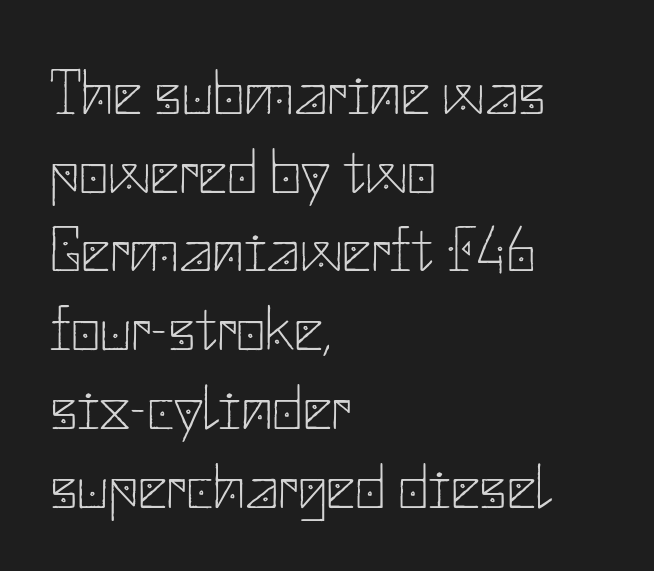
The image shows 64 px thin sans-serif type, upright; set left-aligned, line spacing 1.23x, normal letter spacing, not underlined; low stroke contrast and a small x-height.
